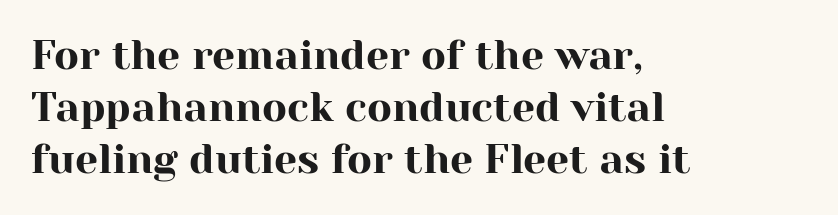
Q: Is the text italic (slanted)? A: No, it is upright.
Q: Is the typeface a serif or a sans-serif typeface? A: Serif.
Q: Is the text underlined? A: No.
Q: How is the paragraph aligned? A: Left-aligned.
Q: Is the spacing between letters normal or unusually wide? A: Normal.
Q: Is the spacing between lines tight, normal or loose? A: Normal.
Q: Width (condensed, normal, or wide)? A: Normal.
Q: Stroke contrast? A: High.
Q: x-height? A: Medium.
Q: Monospaced? A: No.
